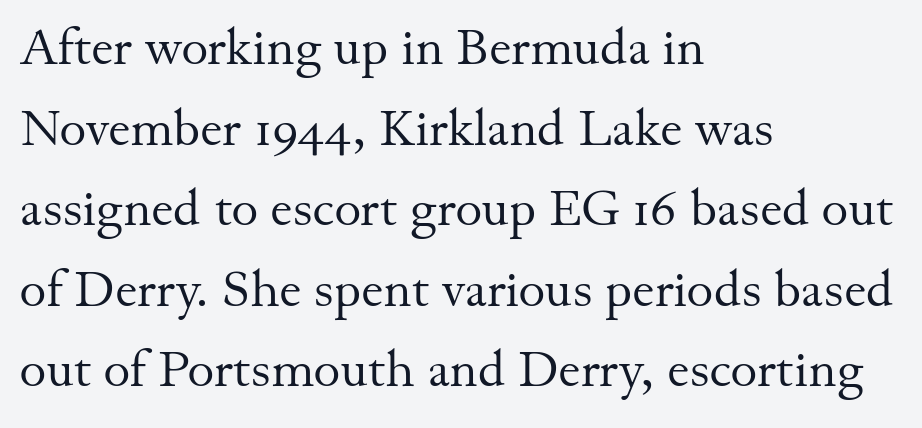
Q: Is the text bold? A: No.
Q: Is the text italic (slanted)? A: No, it is upright.
Q: Is the typeface a serif or a sans-serif typeface? A: Serif.
Q: Is the text underlined? A: No.
Q: How is the paragraph aligned? A: Left-aligned.
Q: Is the spacing between letters normal or unusually wide? A: Normal.
Q: Is the spacing between lines tight, normal or loose? A: Normal.
Q: Width (condensed, normal, or wide)? A: Normal.
Q: Stroke contrast? A: Medium.
Q: x-height? A: Small.
Q: Monospaced? A: No.
